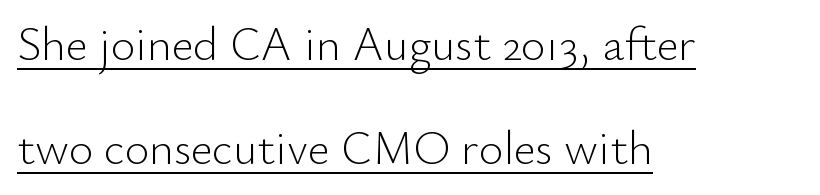
{"serif": "no", "italic": "no", "bold": "no", "weight": "light", "width": "normal", "stroke_contrast": "low", "x_height": "small", "monospaced": "no", "underline": "yes", "align": "left", "line_spacing": "loose", "line_spacing_ratio": 2.21, "letter_spacing": "normal", "letter_spacing_em": 0.0, "glyph_px": 47}
